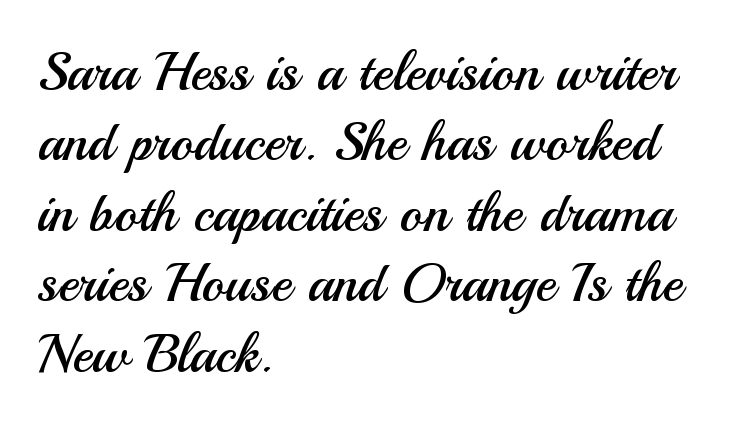
The image shows 55 px regular-weight sans-serif type; set left-aligned, normal line spacing (1.28x), normal letter spacing, not underlined; medium stroke contrast and a small x-height.
